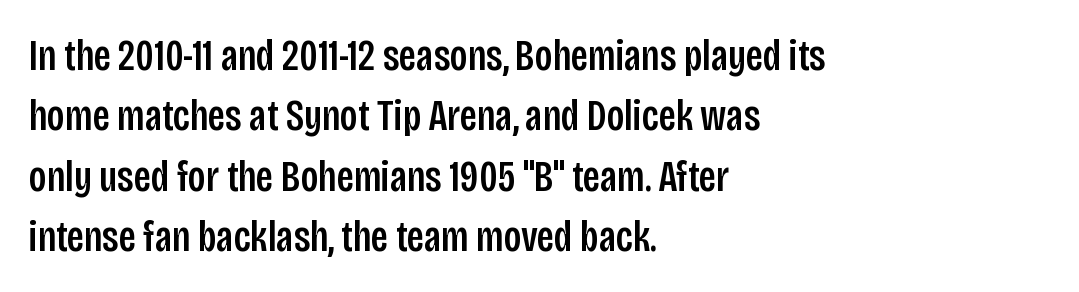
The image shows 44 px condensed sans-serif type, upright; set left-aligned, normal line spacing (1.37x), normal letter spacing, not underlined; low stroke contrast and a large x-height.
